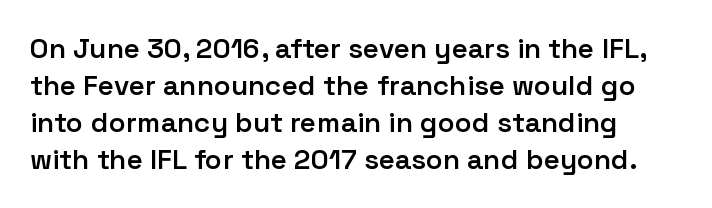
The image shows 28 px semibold sans-serif type, upright; set normal line spacing (1.32x), normal letter spacing, not underlined; low stroke contrast and a medium x-height.
